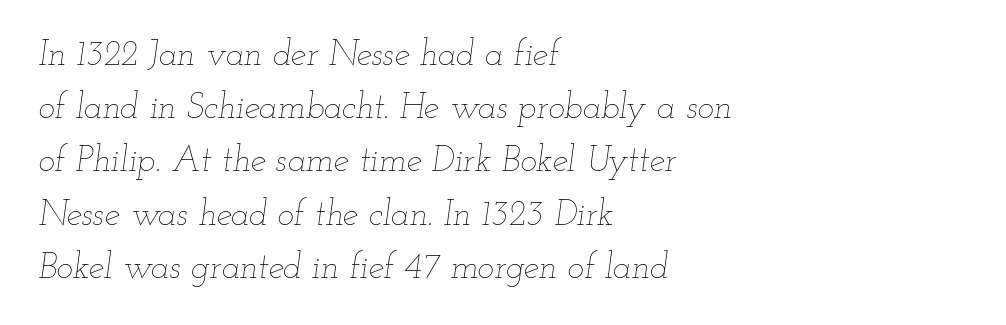
Q: Is the text bold? A: No.
Q: Is the text italic (slanted)? A: Yes, it leans right by about 12 degrees.
Q: Is the text underlined? A: No.
Q: How is the paragraph aligned? A: Left-aligned.
Q: Is the spacing between letters normal or unusually wide? A: Normal.
Q: Is the spacing between lines tight, normal or loose? A: Normal.
Q: Width (condensed, normal, or wide)? A: Wide.
Q: Stroke contrast? A: Low.
Q: x-height? A: Small.
Q: Monospaced? A: No.
